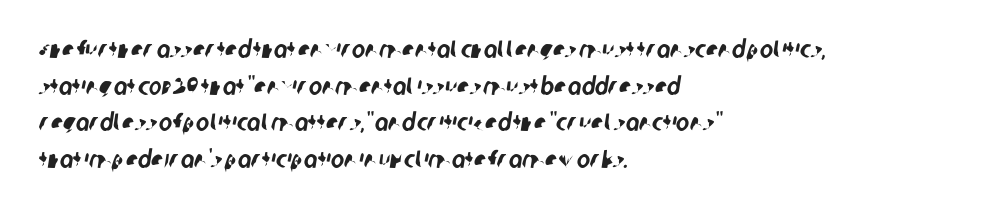
Q: Is the text underlined? A: No.
Q: How is the paragraph aligned? A: Left-aligned.
Q: Is the spacing between letters normal or unusually wide? A: Normal.
Q: Is the spacing between lines tight, normal or loose? A: Normal.
